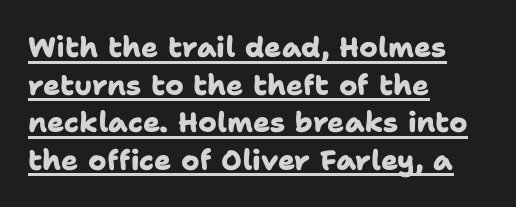
Bold? Absolutely — the strokes are thick and heavy. The vertical gap from one line to the next is medium. Note: no serifs on the glyphs. What stands out about the letter spacing? Nothing — it is the standard amount. Decoration check: the copy is underlined.
